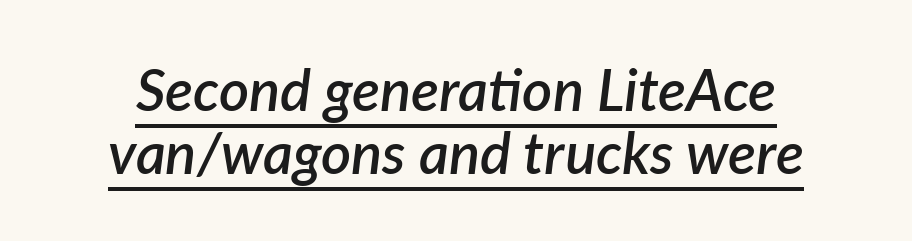
Q: Is the text bold? A: Semi-bold.
Q: Is the text italic (slanted)? A: Yes, it leans right by about 7 degrees.
Q: Is the text underlined? A: Yes.
Q: Is the spacing between letters normal or unusually wide? A: Normal.
Q: Is the spacing between lines tight, normal or loose? A: Tight.
Q: Width (condensed, normal, or wide)? A: Normal.
Q: Stroke contrast? A: Low.
Q: x-height? A: Medium.
Q: Monospaced? A: No.
